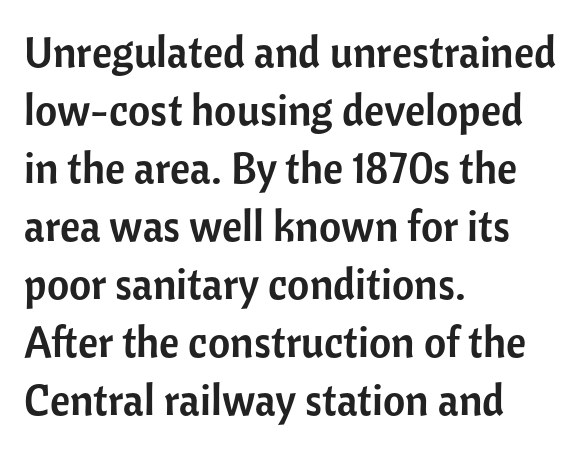
If you drew a line through each stem, it would be perfectly vertical. Spacing verdict: proportional, widths tailored to each character. Descenders hang freely into open space. The lines sit at an ordinary, default distance from one another. Between one letter and the next there's only the usual sliver of space.
